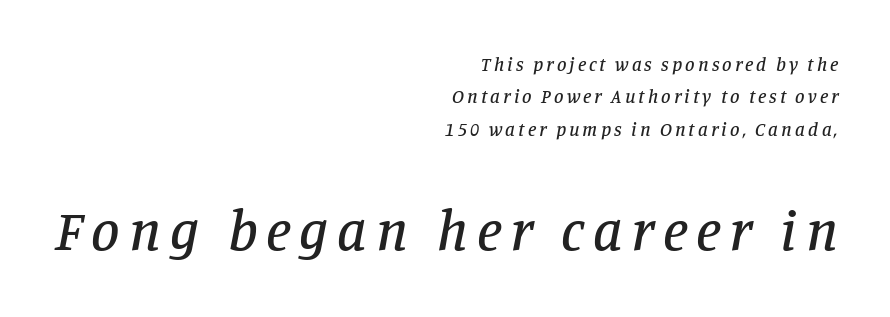
Which margin do the lines hug? The right one — the left edge is uneven. Nobody drew a line under any word here. Compared with ordinary roman type, these characters are visibly tilted. Observe the serifs anchoring each vertical stroke in this sample.
